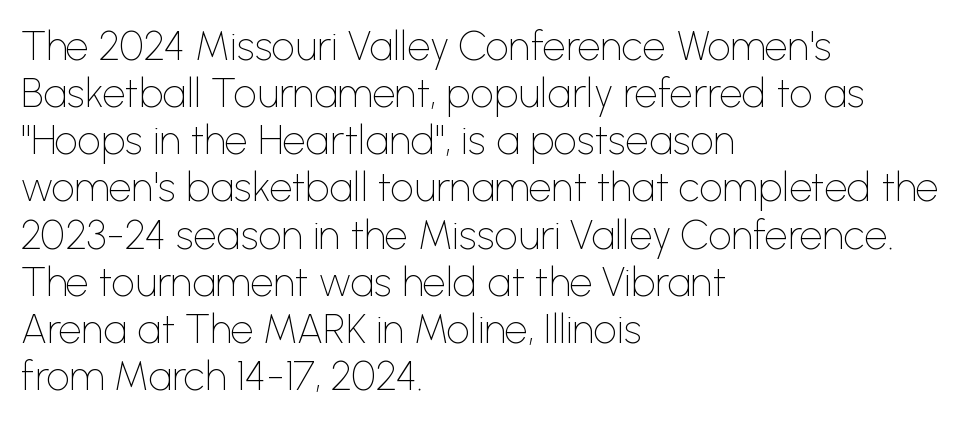
The image shows 41 px thin sans-serif type, upright; set left-aligned, tight line spacing (1.15x), normal letter spacing, not underlined; low stroke contrast and a medium x-height.
